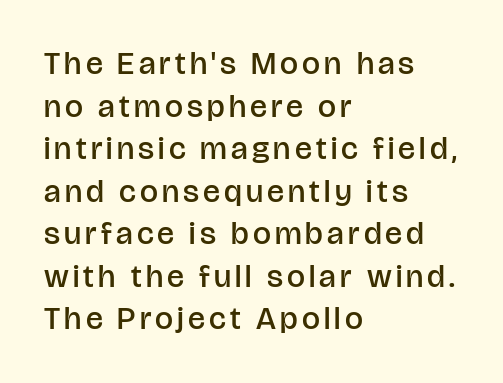
Q: Is the text bold? A: Semi-bold.
Q: Is the text italic (slanted)? A: No, it is upright.
Q: Is the typeface a serif or a sans-serif typeface? A: Sans-serif.
Q: Is the text underlined? A: No.
Q: How is the paragraph aligned? A: Left-aligned.
Q: Is the spacing between lines tight, normal or loose? A: Normal.
Q: Width (condensed, normal, or wide)? A: Normal.
Q: Stroke contrast? A: Low.
Q: x-height? A: Large.
Q: Monospaced? A: No.
